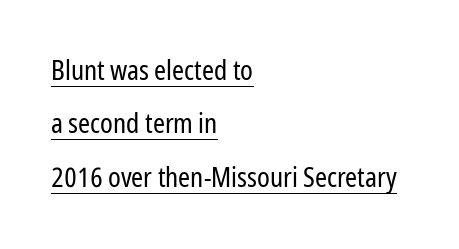
{"italic": "no", "bold": "no", "underline": "yes", "align": "left", "line_spacing": "loose", "line_spacing_ratio": 1.98, "letter_spacing": "normal", "letter_spacing_em": 0.0, "glyph_px": 27}
